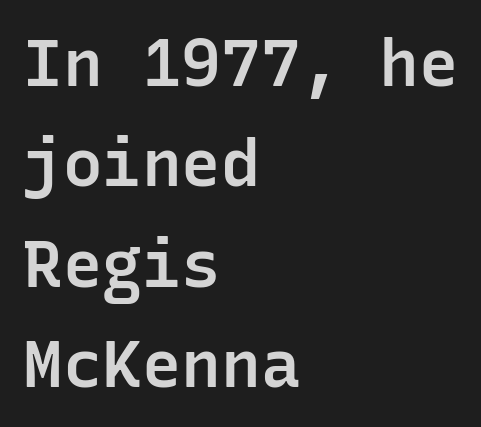
In terms of letterspacing, this is plain default setting. Horizontally, the lines are justified to the leading edge only. Vertical strokes here are truly vertical. A semibold gives these letters moderate extra thickness, short of bold.
